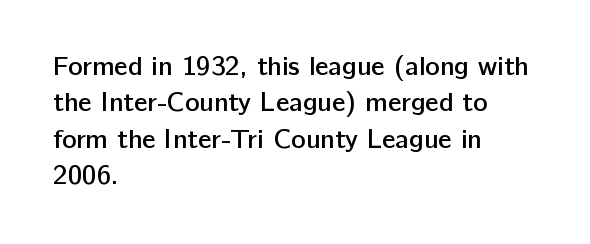
{"italic": "no", "bold": "semi", "underline": "no", "align": "left", "line_spacing": "normal", "line_spacing_ratio": 1.35, "letter_spacing": "normal", "letter_spacing_em": 0.0, "glyph_px": 27}
